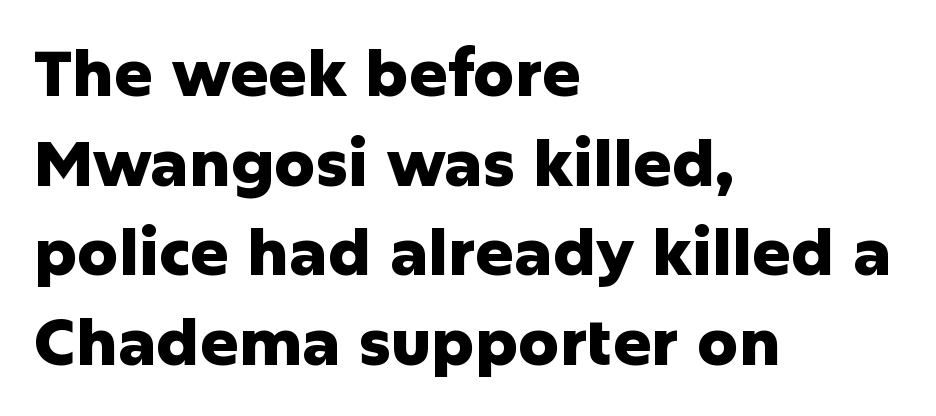
Q: Is the text bold? A: Yes.
Q: Is the text italic (slanted)? A: No, it is upright.
Q: Is the typeface a serif or a sans-serif typeface? A: Sans-serif.
Q: Is the text underlined? A: No.
Q: How is the paragraph aligned? A: Left-aligned.
Q: Is the spacing between letters normal or unusually wide? A: Normal.
Q: Is the spacing between lines tight, normal or loose? A: Normal.
Q: Width (condensed, normal, or wide)? A: Normal.
Q: Stroke contrast? A: Low.
Q: x-height? A: Medium.
Q: Monospaced? A: No.
